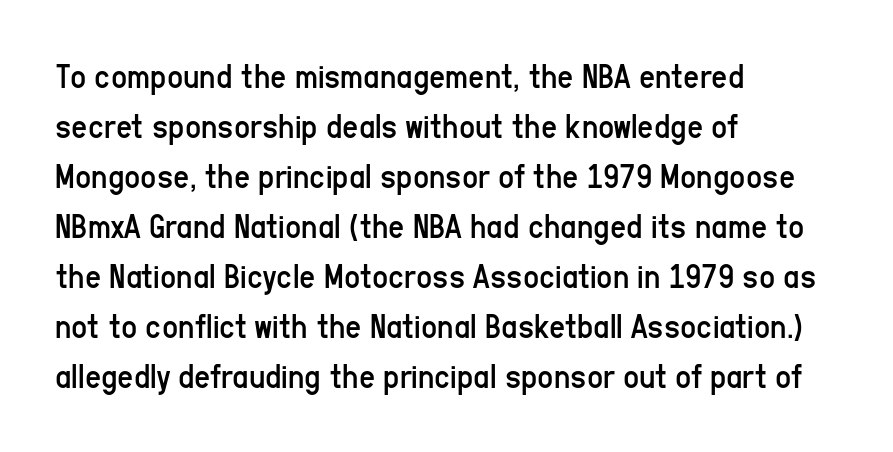
The image shows 35 px regular-weight, condensed sans-serif type, upright; set left-aligned, normal line spacing (1.43x), normal letter spacing, not underlined; low stroke contrast and a medium x-height.
